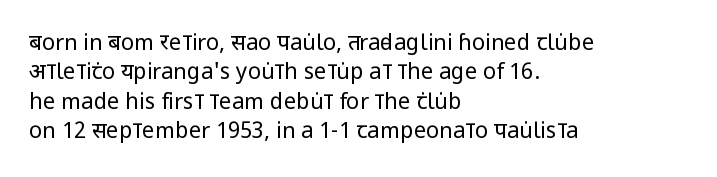
Bare-footed words on every line. Every stem runs plumb, perpendicular to the baseline. The typesetting does not lean heavy: it is not bold. Tracking value appears to be zero — textbook default spacing. The vertical gap from one line to the next is medium.
